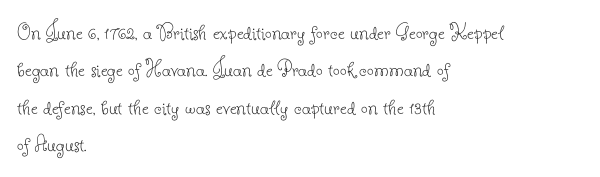
Q: Is the text bold? A: No.
Q: Is the text italic (slanted)? A: No, it is upright.
Q: Is the text underlined? A: No.
Q: How is the paragraph aligned? A: Left-aligned.
Q: Is the spacing between letters normal or unusually wide? A: Normal.
Q: Is the spacing between lines tight, normal or loose? A: Normal.
